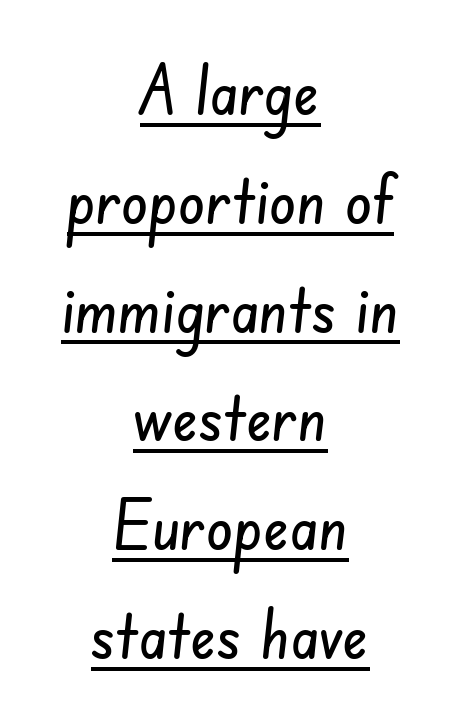
Q: Is the typeface a serif or a sans-serif typeface? A: Sans-serif.
Q: Is the text underlined? A: Yes.
Q: How is the paragraph aligned? A: Centered.
Q: Is the spacing between letters normal or unusually wide? A: Normal.
Q: Is the spacing between lines tight, normal or loose? A: Normal.
Q: Width (condensed, normal, or wide)? A: Condensed.
Q: Stroke contrast? A: Low.
Q: x-height? A: Small.
Q: Monospaced? A: No.
